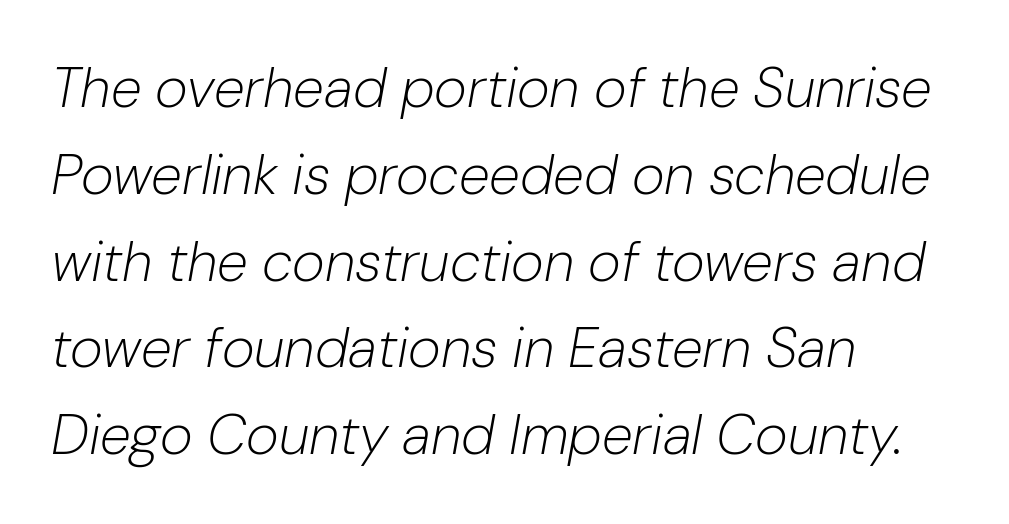
The image shows 56 px light type, italic (leaning right); set left-aligned, normal line spacing (1.55x), normal letter spacing, not underlined; low stroke contrast and a medium x-height.
